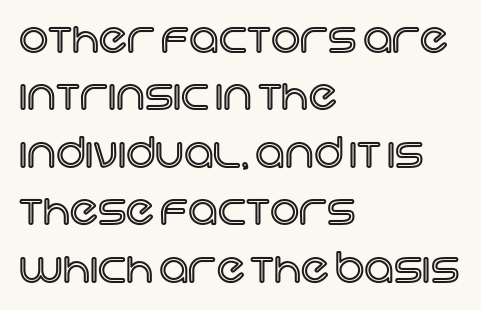
The image shows 41 px text type, upright; set left-aligned, normal line spacing (1.4x), normal letter spacing, not underlined; a large x-height.
